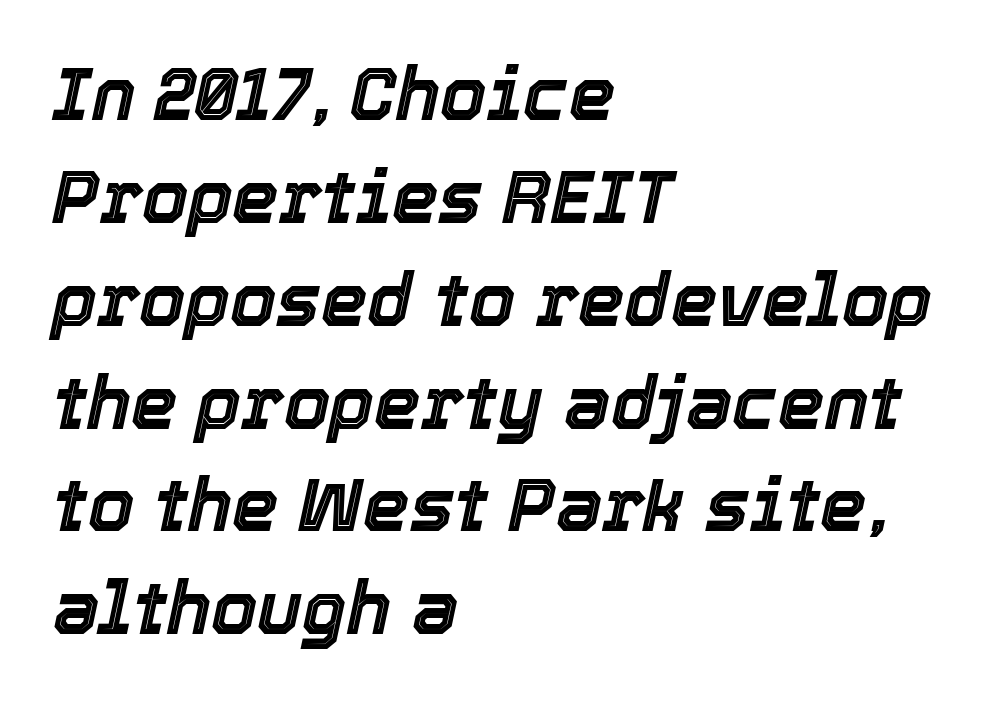
{"italic": "yes", "lean": "right", "slant_degrees": 12, "width": "normal", "x_height": "medium", "monospaced": "no", "underline": "no", "align": "left", "line_spacing": "normal", "line_spacing_ratio": 1.39, "letter_spacing": "normal", "letter_spacing_em": 0.0, "glyph_px": 74}
